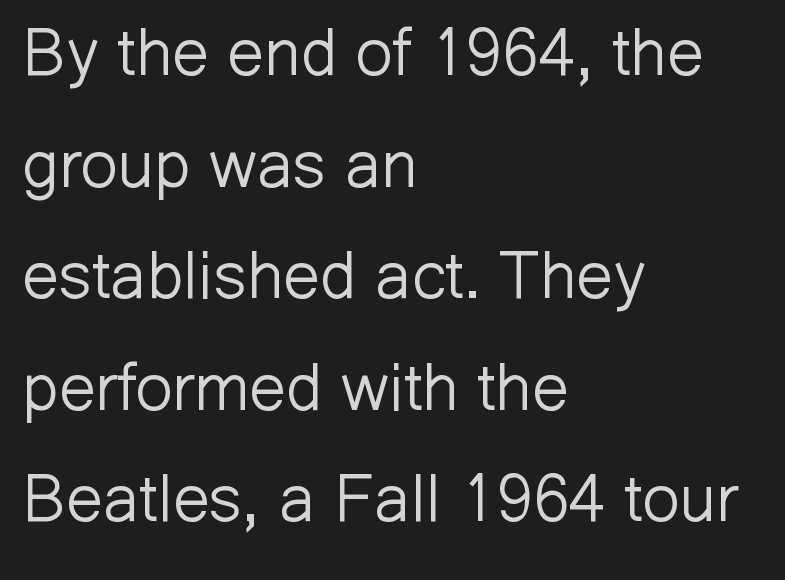
{"serif": "no", "italic": "no", "bold": "no", "weight": "light", "width": "normal", "stroke_contrast": "low", "x_height": "medium", "monospaced": "no", "underline": "no", "align": "left", "line_spacing": "normal", "line_spacing_ratio": 1.69, "letter_spacing": "normal", "letter_spacing_em": 0.0, "glyph_px": 66}
